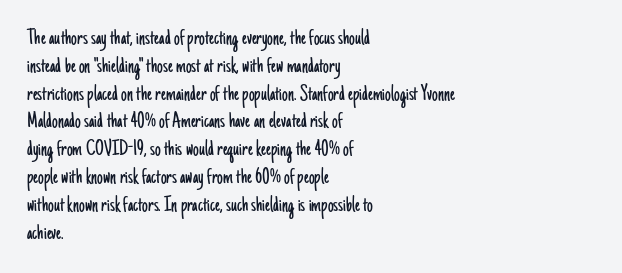
{"italic": "no", "bold": "no", "underline": "no", "align": "left", "line_spacing_ratio": 1.21, "letter_spacing": "normal", "letter_spacing_em": 0.0, "glyph_px": 23}
